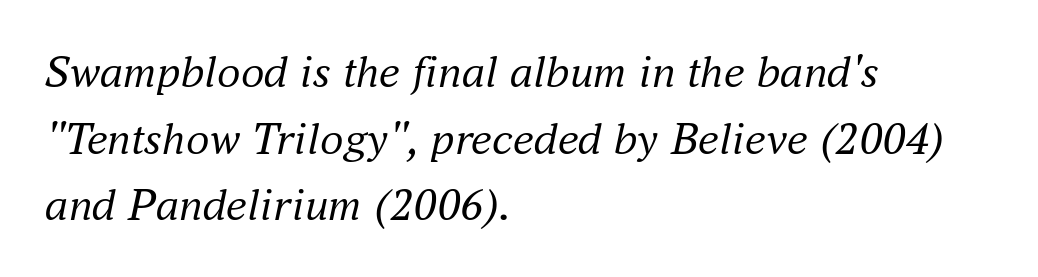
The image shows 47 px regular-weight serif type, italic (leaning right); set left-aligned, normal line spacing (1.42x), normal letter spacing, not underlined; medium stroke contrast and a small x-height.
